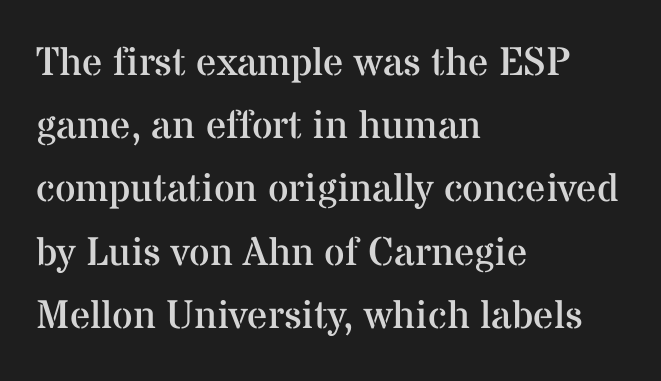
The image shows 40 px regular-weight serif type, upright; set left-aligned, normal line spacing (1.58x), normal letter spacing, not underlined; medium stroke contrast and a medium x-height.
